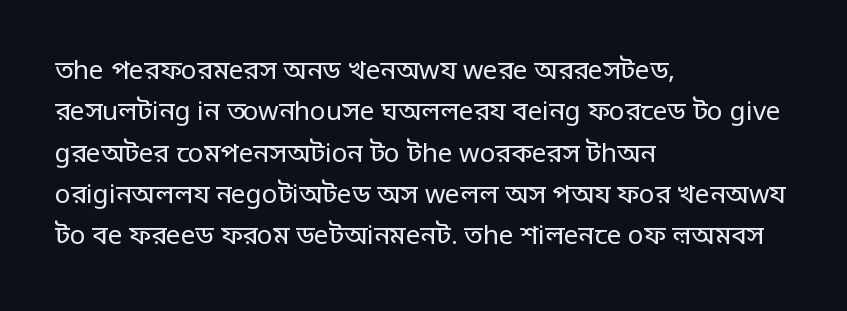
The image shows 26 px text type, upright; set left-aligned, normal line spacing (1.59x), normal letter spacing, not underlined.
